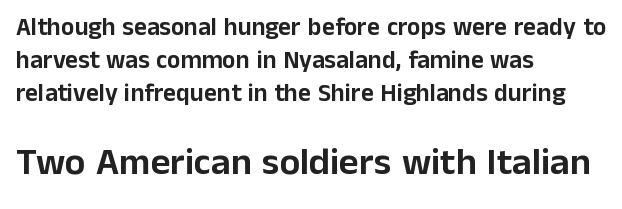
The compositor pushed each line to the left boundary. These lines are rendered in a variable-pitch font. The space between consecutive lines is moderate. The axis of the letterforms is exactly vertical. How are the letters spaced? Ordinarily, with no added tracking.
